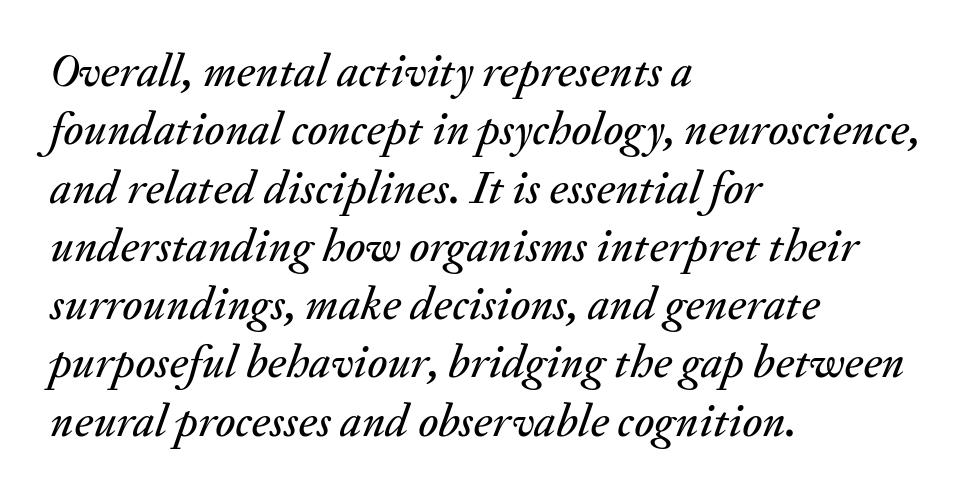
{"italic": "yes", "lean": "right", "slant_degrees": 20, "width": "normal", "stroke_contrast": "medium", "x_height": "small", "monospaced": "no", "underline": "no", "align": "left", "line_spacing_ratio": 1.24, "letter_spacing": "normal", "letter_spacing_em": 0.0, "glyph_px": 47}
